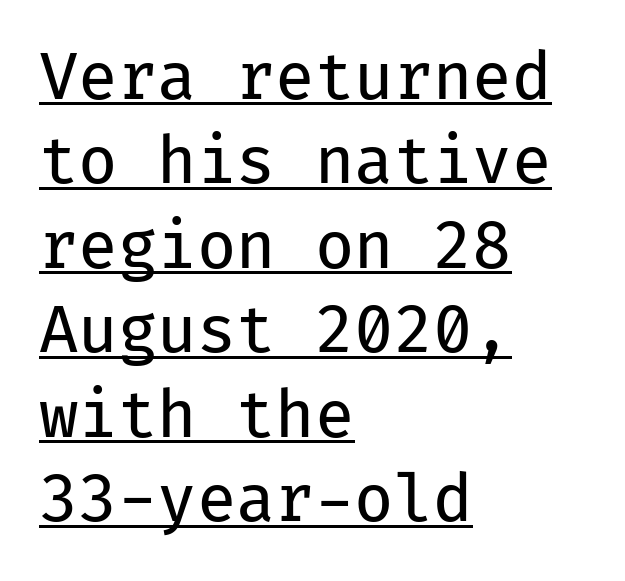
{"serif": "no", "italic": "no", "bold": "no", "weight": "regular", "width": "normal", "stroke_contrast": "low", "x_height": "medium", "monospaced": "yes", "underline": "yes", "align": "left", "line_spacing": "normal", "line_spacing_ratio": 1.32, "letter_spacing": "normal", "letter_spacing_em": 0.0, "glyph_px": 64}
